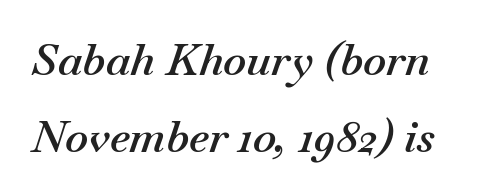
{"italic": "yes", "lean": "right", "slant_degrees": 18, "bold": "semi", "weight": "semibold", "width": "normal", "stroke_contrast": "medium", "x_height": "small", "monospaced": "no", "underline": "no", "line_spacing_ratio": 1.75, "letter_spacing": "normal", "letter_spacing_em": 0.0, "glyph_px": 44}
